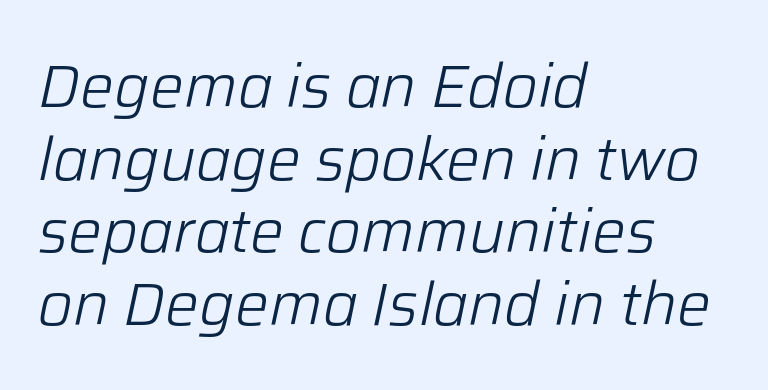
Q: Is the text bold? A: No.
Q: Is the text italic (slanted)? A: Yes, it leans right by about 12 degrees.
Q: Is the text underlined? A: No.
Q: How is the paragraph aligned? A: Left-aligned.
Q: Is the spacing between letters normal or unusually wide? A: Normal.
Q: Width (condensed, normal, or wide)? A: Normal.
Q: Stroke contrast? A: Low.
Q: x-height? A: Medium.
Q: Monospaced? A: No.
